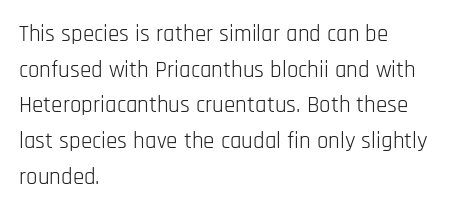
The image shows 23 px text type, upright; set left-aligned, normal line spacing (1.55x), normal letter spacing, not underlined.
